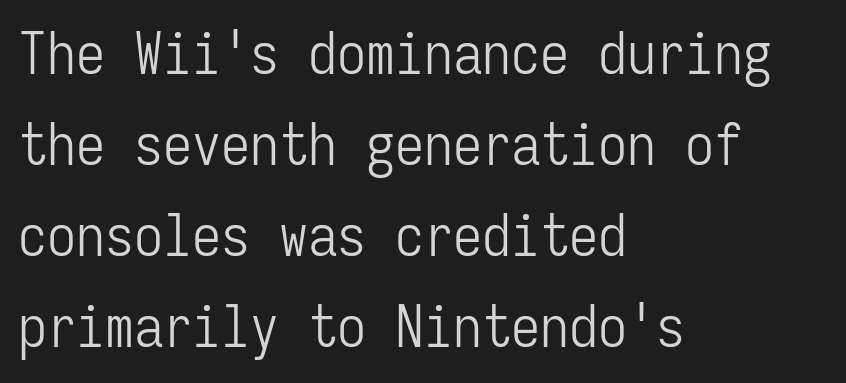
The image shows 58 px light, condensed sans-serif type, upright, monospaced; set left-aligned, normal line spacing (1.57x), normal letter spacing, not underlined; low stroke contrast and a medium x-height.
